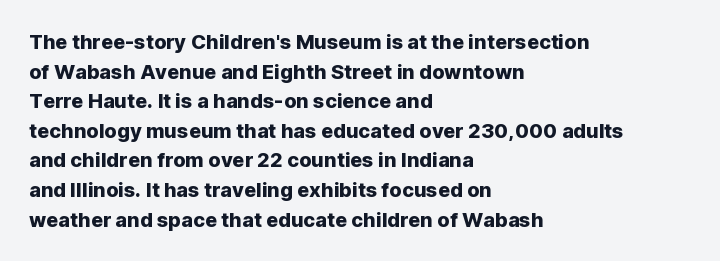
{"italic": "no", "underline": "no", "align": "left", "line_spacing": "normal", "line_spacing_ratio": 1.48, "letter_spacing": "normal", "letter_spacing_em": 0.0, "glyph_px": 20}
